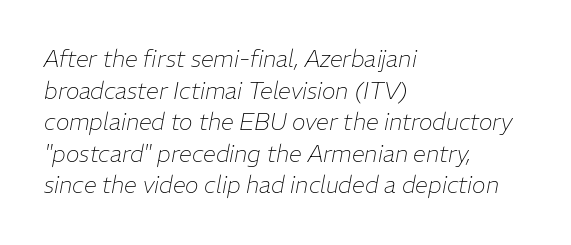
{"italic": "yes", "lean": "right", "slant_degrees": 11, "bold": "no", "underline": "no", "align": "left", "line_spacing": "normal", "line_spacing_ratio": 1.37, "letter_spacing": "normal", "letter_spacing_em": 0.0, "glyph_px": 23}
